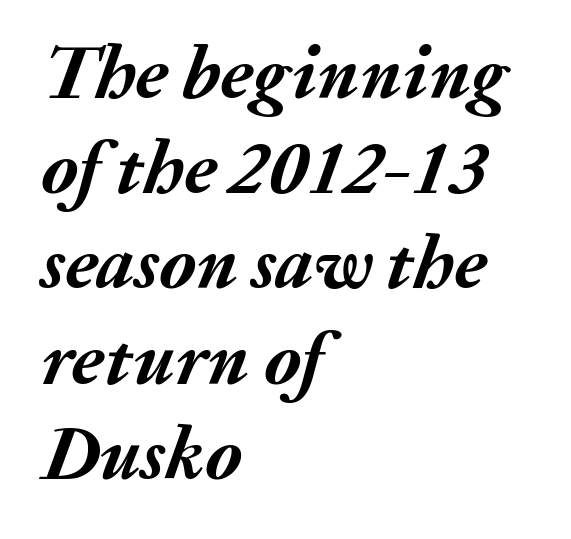
Rendered with sloped, italic letterforms. The letters advance in unequal steps, a hallmark of proportional type. The line texture is even and compact thanks to regular tracking. One glance says typical: line gaps are just what's usual. I'd describe the lettering as bold — thick and assertive.
